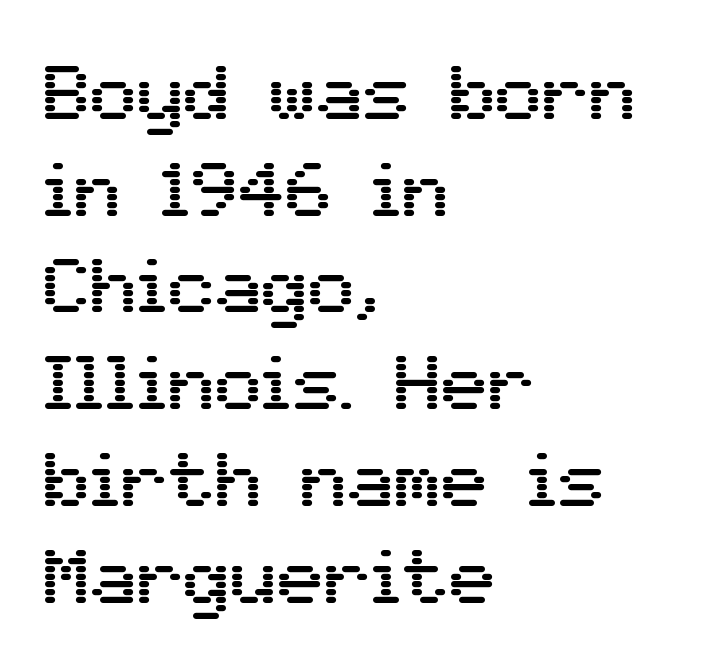
The letters advance in unequal steps, a hallmark of proportional type. Standard letterfit; no display-style spreading of the glyphs. The letters stand upright; this is a roman face. Serifs: no, the terminals of the letterforms are clean. Layout note: lines flush left. Any mark beneath the type? The region is blank.
